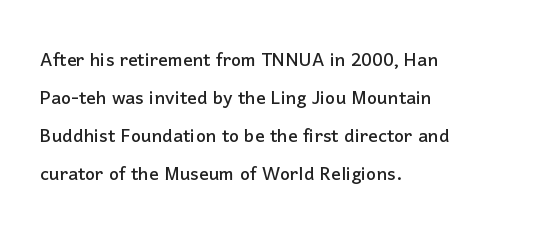
The image shows 24 px text type, upright; set left-aligned, normal line spacing (1.59x), normal letter spacing, not underlined.
